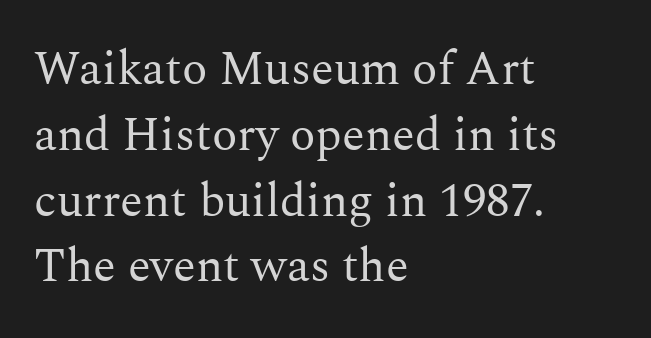
Is this a fixed-width face? No — the glyphs have proportional, varying widths. The font's upright variant was chosen for this text. One-word summary of the alignment: left. Line spacing here is normal. Beneath every word, the page is bare.
